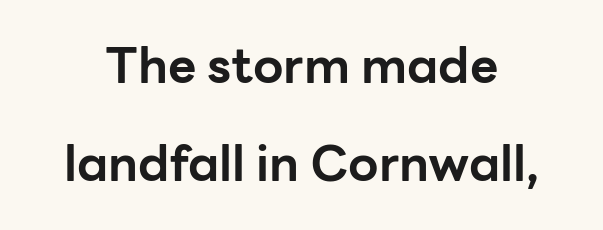
Think of a printed novel: that variable character pitch is what you see here. Note: no serifs on the glyphs. In terms of weight, the rendering is a true, heavy bold. The type sits square on the baseline with zero lean. Between one letter and the next there's only the usual sliver of space. Successive baselines arrive slowly, with a big drop between each.
